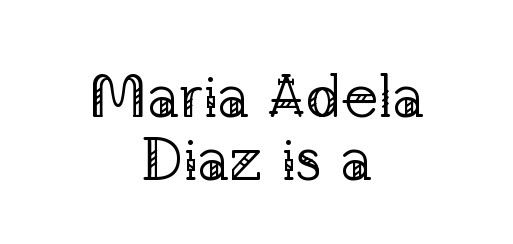
Horizontal alignment here is central, giving a formal, balanced look. Students, observe: this is what under-led, compact text looks like. The letters stand upright; this is a roman face. Standard letterfit; no display-style spreading of the glyphs. The characters display serif detailing at their extremities. The letters advance in unequal steps, a hallmark of proportional type.
